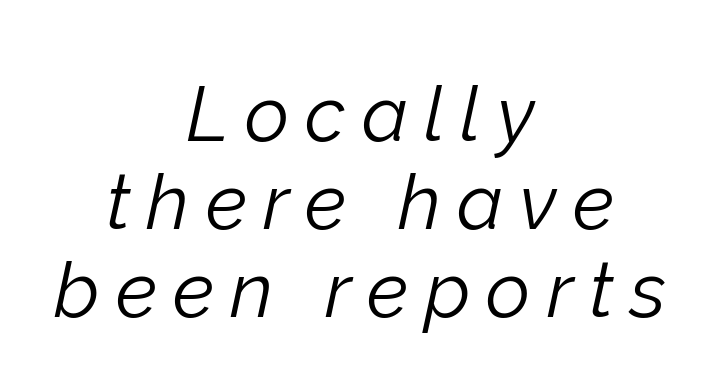
No word sits above an underline. The face looks like a standard text weight, possibly lighter. A typesetter would call this proportional, since set widths differ per character. Is the letter spacing exaggerated? Yes — the characters are pushed far apart. A typesetter would mark this as italic. Teacher's note: observe the equal gaps on both sides — that is centered alignment.
